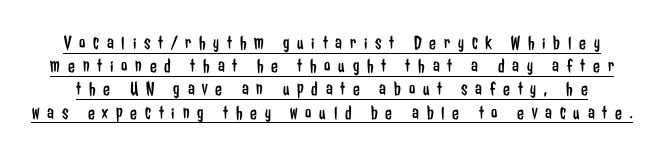
Ink coverage per letter is moderate at most. This sample uses expanded letter spacing, leaving extra air between glyphs. This rendering features underlined lettering. This sample uses an upright cut, with every glyph sitting square on the baseline.
